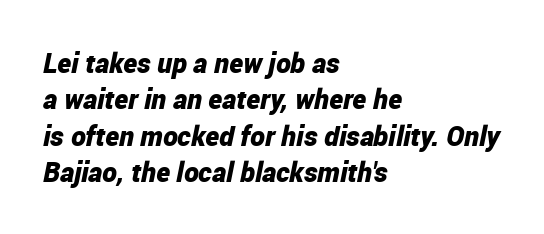
Q: Is the text bold? A: Yes.
Q: Is the text italic (slanted)? A: Yes, it leans right by about 12 degrees.
Q: Is the text underlined? A: No.
Q: How is the paragraph aligned? A: Left-aligned.
Q: Is the spacing between letters normal or unusually wide? A: Normal.
Q: Is the spacing between lines tight, normal or loose? A: Normal.
Q: Width (condensed, normal, or wide)? A: Condensed.
Q: Stroke contrast? A: Low.
Q: x-height? A: Medium.
Q: Monospaced? A: No.
